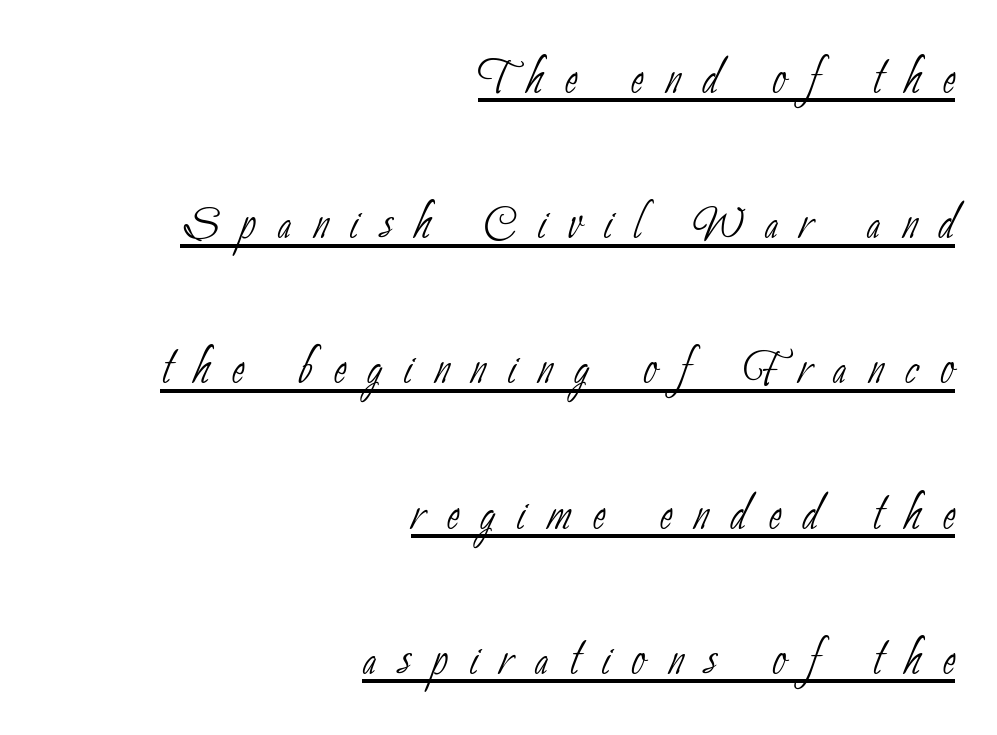
The image shows 61 px thin, condensed sans-serif type; set right-aligned, loose line spacing (2.38x), unusually wide letter spacing (+0.36 em), underlined; low stroke contrast and a small x-height.
